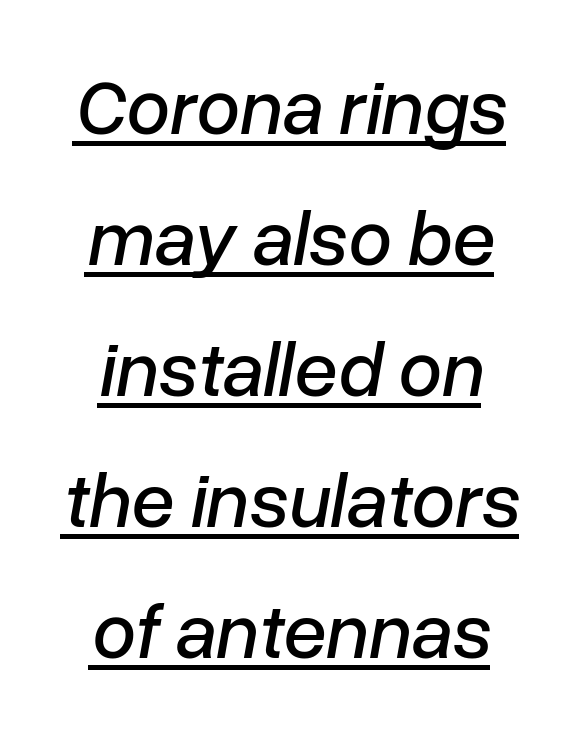
Character widths vary here, with narrow letters taking less room than wide ones. Leftover space on each line is divided equally before and after the words. The space between consecutive lines is moderate. Look at the tracking — it's just the regular setting, nothing added. The whole block is typeset with a tilt. Like a heading marked for emphasis, these lines bear an underscore.
